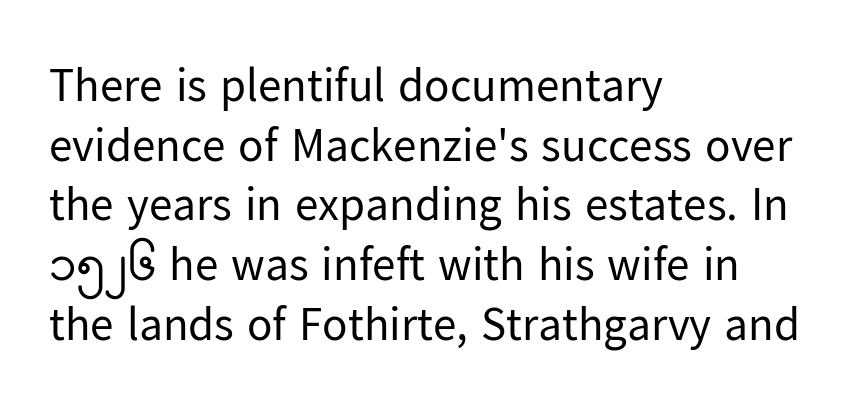
The image shows 47 px regular-weight sans-serif type, upright; set left-aligned, normal line spacing (1.27x), normal letter spacing, not underlined; low stroke contrast and a medium x-height.
